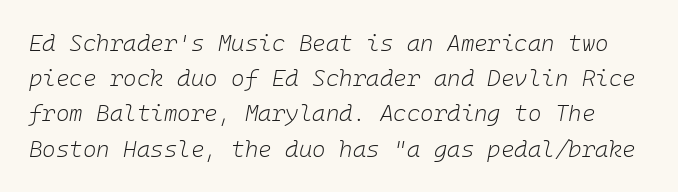
The image shows 23 px text type, italic (leaning right); set normal line spacing (1.53x), normal letter spacing, not underlined.
